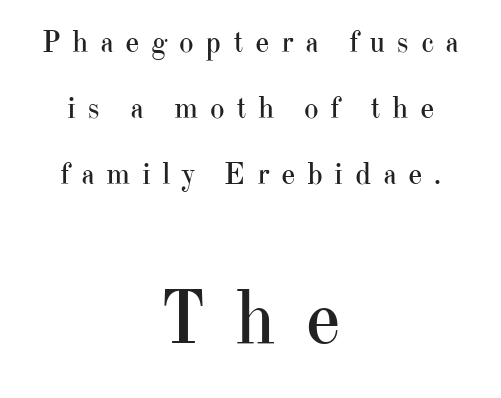
A great deal of white space separates one row of letters from the next. The strokes are not fattened; the text isn't bold. The lettering stays uniformly vertical, giving the passage a roman look. Short note: letters widely spaced. Descender tails drop into unmarked territory. Check where the strokes stop: tiny serifs finish them off.
